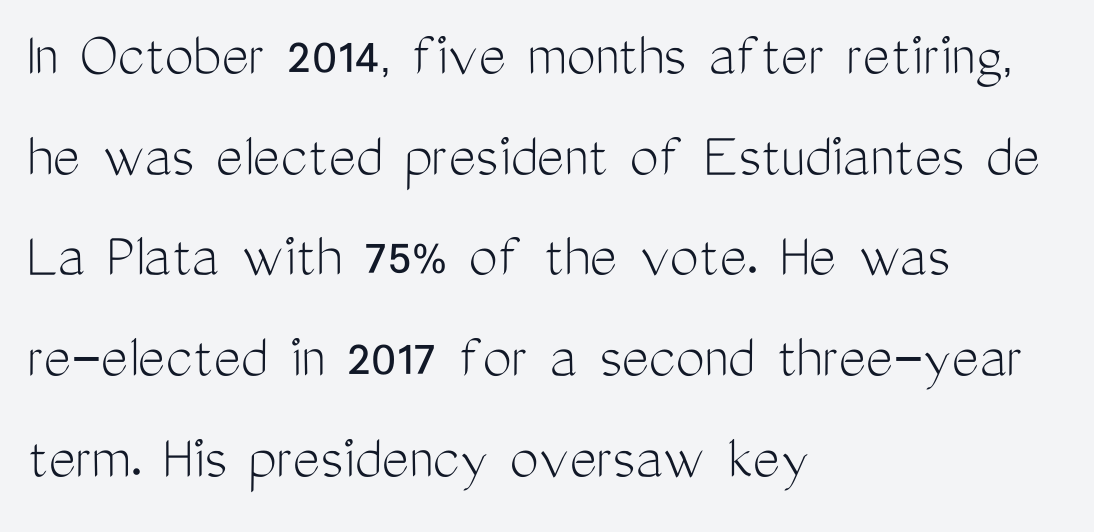
Q: Is the text bold? A: No.
Q: Is the text italic (slanted)? A: No, it is upright.
Q: Is the typeface a serif or a sans-serif typeface? A: Sans-serif.
Q: Is the text underlined? A: No.
Q: How is the paragraph aligned? A: Left-aligned.
Q: Is the spacing between letters normal or unusually wide? A: Normal.
Q: Is the spacing between lines tight, normal or loose? A: Normal.
Q: Width (condensed, normal, or wide)? A: Condensed.
Q: Stroke contrast? A: Medium.
Q: x-height? A: Medium.
Q: Monospaced? A: No.
